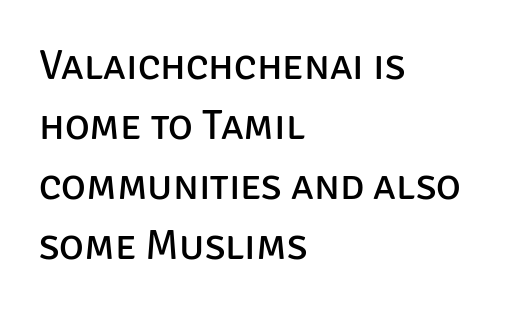
The passage shown is not underscored anywhere. The block of text has a typical density, with ordinary space between rows. The glyphs in this specimen are sans serif. Every character sits straight up, as roman type does.
